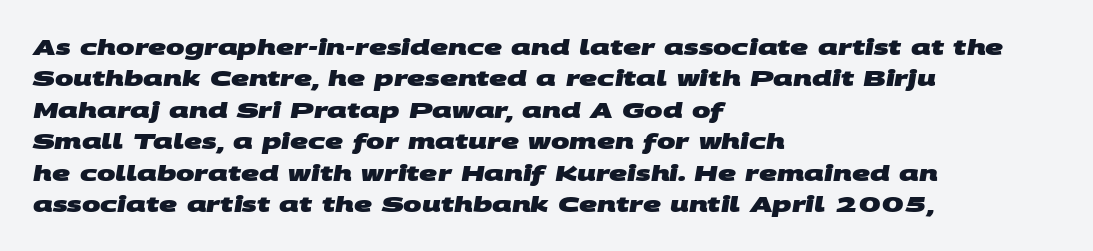
Q: Is the text bold? A: Yes.
Q: Is the text underlined? A: No.
Q: How is the paragraph aligned? A: Left-aligned.
Q: Is the spacing between letters normal or unusually wide? A: Normal.
Q: Is the spacing between lines tight, normal or loose? A: Normal.
